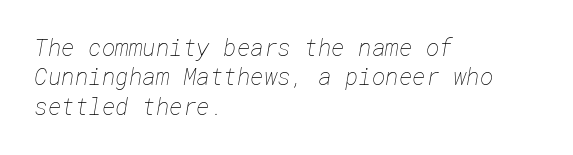
Q: Is the text bold? A: No.
Q: Is the text underlined? A: No.
Q: How is the paragraph aligned? A: Left-aligned.
Q: Is the spacing between letters normal or unusually wide? A: Normal.
Q: Is the spacing between lines tight, normal or loose? A: Normal.
